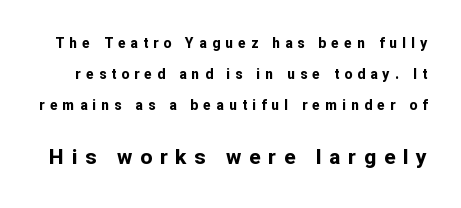
If you measured baseline to baseline, you'd find a long distance. Compared with typical body copy, the letter spacing here is much looser. The type sits square on the baseline with zero lean. The font is running at its bold setting. The baseline area is clear.
